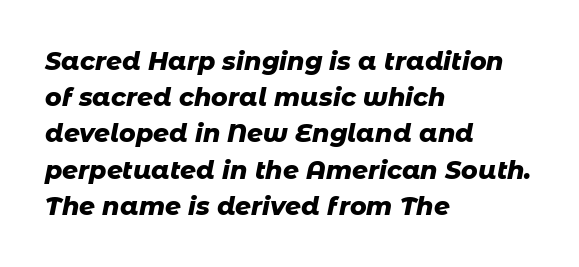
Nobody drew a line under any word here. Caption: standard tracking, unaltered. Short and long lines alike share a common starting point at left. It's the slanting kind of type.
